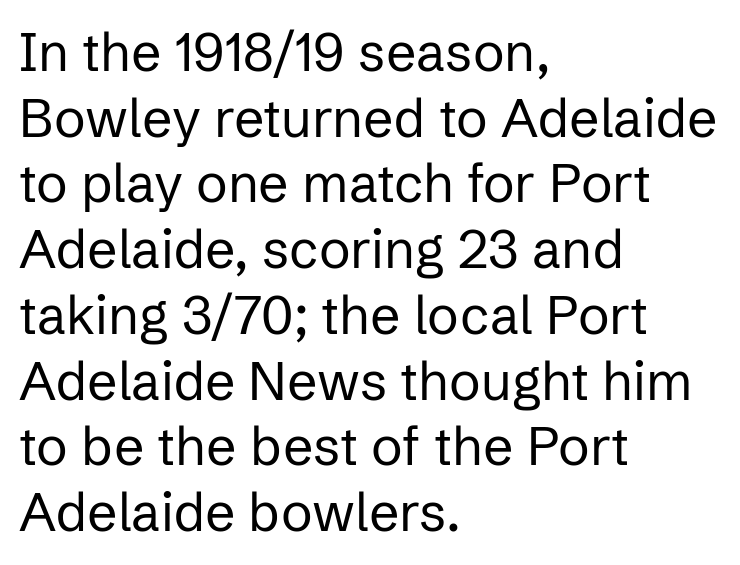
{"serif": "no", "italic": "no", "bold": "no", "weight": "regular", "width": "normal", "stroke_contrast": "low", "x_height": "medium", "monospaced": "no", "underline": "no", "align": "left", "line_spacing_ratio": 1.24, "letter_spacing": "normal", "letter_spacing_em": 0.0, "glyph_px": 53}
